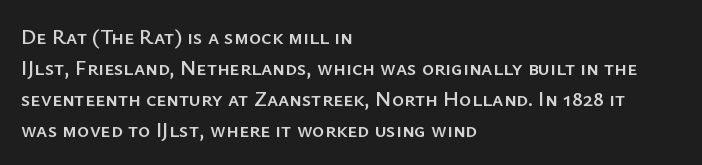
The image shows 21 px text type, upright; set left-aligned, normal line spacing (1.47x), normal letter spacing, not underlined.
